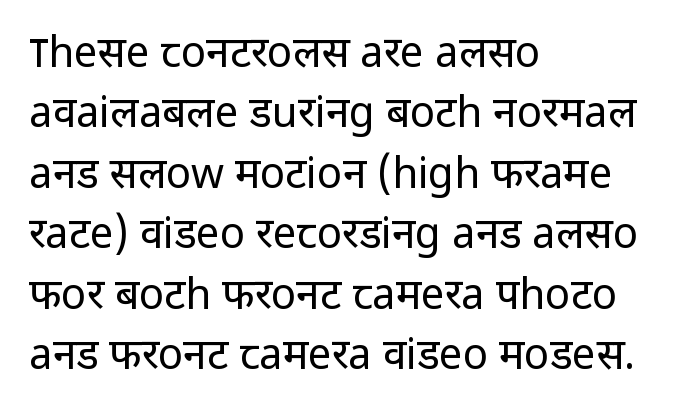
{"serif": "no", "italic": "no", "bold": "no", "weight": "regular", "width": "normal", "stroke_contrast": "low", "x_height": "medium", "monospaced": "no", "underline": "no", "align": "left", "line_spacing": "normal", "line_spacing_ratio": 1.44, "letter_spacing": "normal", "letter_spacing_em": 0.0, "glyph_px": 42}
